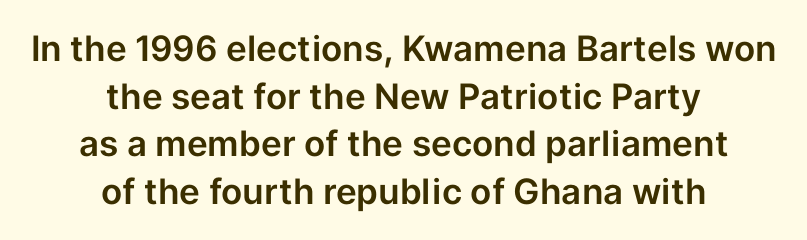
Q: Is the text italic (slanted)? A: No, it is upright.
Q: Is the typeface a serif or a sans-serif typeface? A: Sans-serif.
Q: Is the text underlined? A: No.
Q: How is the paragraph aligned? A: Centered.
Q: Is the spacing between letters normal or unusually wide? A: Normal.
Q: Is the spacing between lines tight, normal or loose? A: Normal.
Q: Width (condensed, normal, or wide)? A: Normal.
Q: Stroke contrast? A: Low.
Q: x-height? A: Medium.
Q: Monospaced? A: No.
